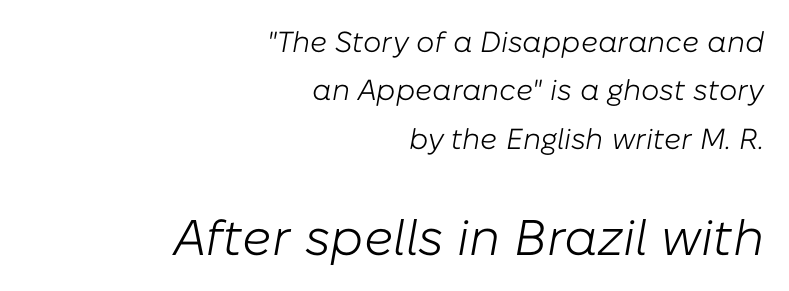
The image shows 50 px light type, italic (leaning right); set right-aligned, normal line spacing (1.67x), normal letter spacing, not underlined; the second (bottom) block is 1.72x larger; low stroke contrast and a medium x-height.
